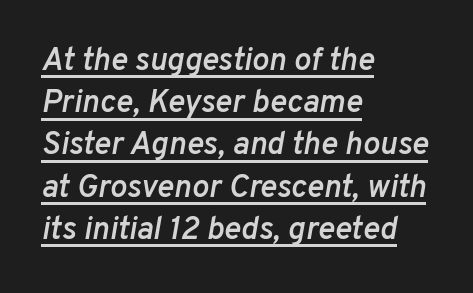
{"italic": "yes", "lean": "right", "slant_degrees": 10, "bold": "semi", "weight": "semibold", "width": "normal", "stroke_contrast": "low", "x_height": "medium", "monospaced": "no", "underline": "yes", "align": "left", "line_spacing": "normal", "line_spacing_ratio": 1.32, "letter_spacing": "normal", "letter_spacing_em": 0.0, "glyph_px": 32}
